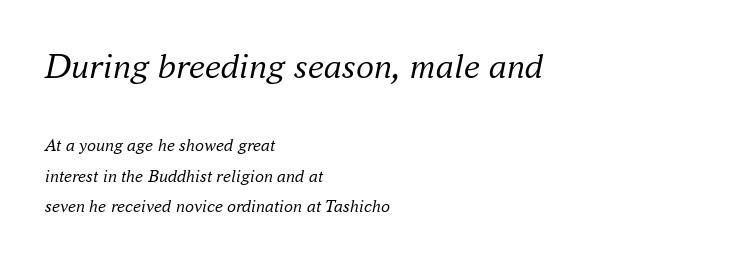
The image shows 36 px regular-weight serif type, italic (leaning right); set left-aligned, normal line spacing (1.68x), normal letter spacing, not underlined; the first (top) block is 2.0x larger; medium stroke contrast and a small x-height.
